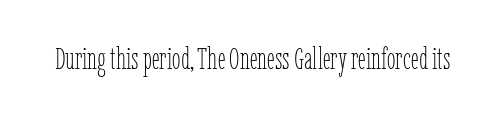
The image shows 31 px thin, condensed type, upright; set normal letter spacing, not underlined; low stroke contrast and a medium x-height.
